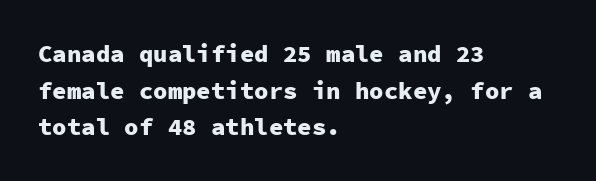
A typesetter would call this zero additional tracking. The letters stand upright; this is a roman face. Regular leading. The passage is arranged the way most books set body copy — flush left. Rule under the text: the space is simply empty. Strokes here are thick enough to call this a true bold.
